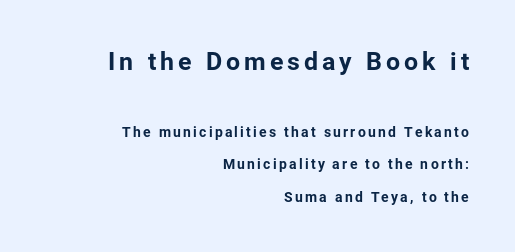
Q: Is the text italic (slanted)? A: No, it is upright.
Q: Is the text underlined? A: No.
Q: How is the paragraph aligned? A: Right-aligned.
Q: Is the spacing between lines tight, normal or loose? A: Loose.
Q: Which block of text is set in a larger size, the first (top) or the second (bottom)? A: The first (top) one.
